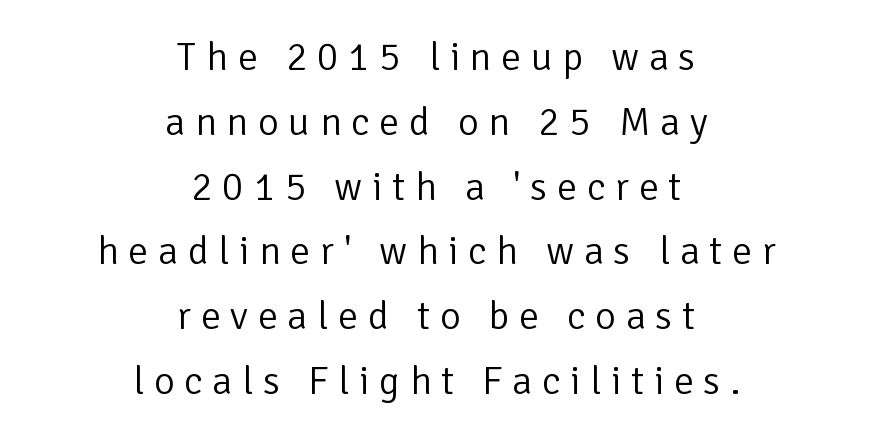
Q: Is the text bold? A: No.
Q: Is the text italic (slanted)? A: No, it is upright.
Q: Is the typeface a serif or a sans-serif typeface? A: Sans-serif.
Q: Is the text underlined? A: No.
Q: How is the paragraph aligned? A: Centered.
Q: Is the spacing between letters normal or unusually wide? A: Unusually wide.
Q: Is the spacing between lines tight, normal or loose? A: Normal.
Q: Width (condensed, normal, or wide)? A: Normal.
Q: Stroke contrast? A: Low.
Q: x-height? A: Medium.
Q: Monospaced? A: No.
